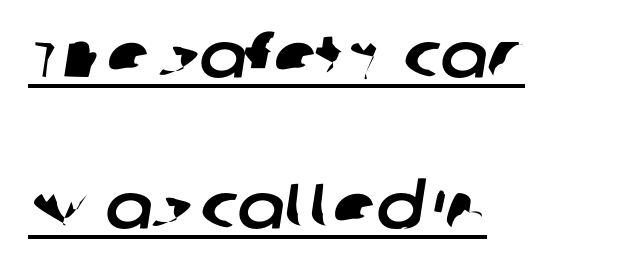
The image shows 63 px sans-serif type; set left-aligned, loose line spacing (2.4x), normal letter spacing, underlined; low stroke contrast and a large x-height.
